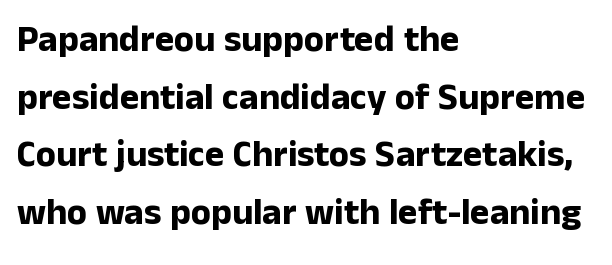
Q: Is the text bold? A: Yes.
Q: Is the text italic (slanted)? A: No, it is upright.
Q: Is the typeface a serif or a sans-serif typeface? A: Sans-serif.
Q: Is the text underlined? A: No.
Q: How is the paragraph aligned? A: Left-aligned.
Q: Is the spacing between letters normal or unusually wide? A: Normal.
Q: Is the spacing between lines tight, normal or loose? A: Normal.
Q: Width (condensed, normal, or wide)? A: Normal.
Q: Stroke contrast? A: Low.
Q: x-height? A: Medium.
Q: Monospaced? A: No.
